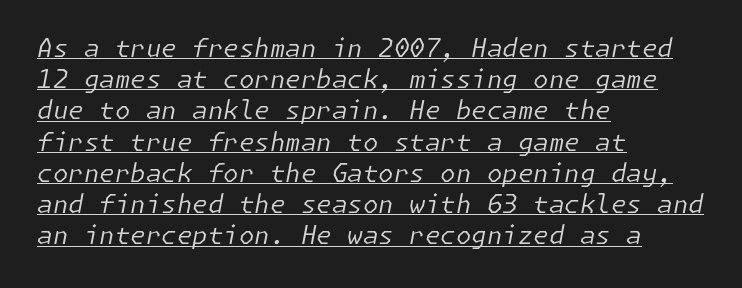
The rendering uses the underline text-decoration. The cut favours lightness, reaching ordinary text weight at its darkest. Line starts are locked; line ends wander. Yep, that's italic — everything's leaning.
